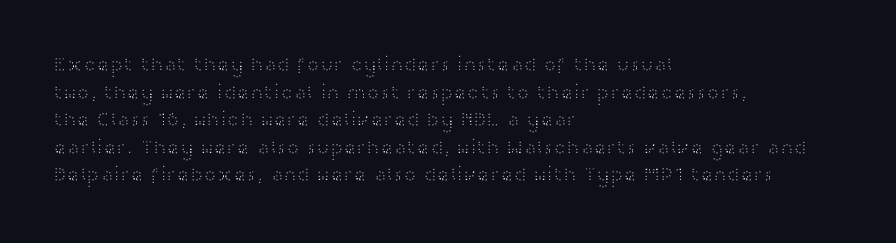
The image shows 20 px text type, upright; set left-aligned, normal line spacing (1.38x), normal letter spacing, not underlined.
